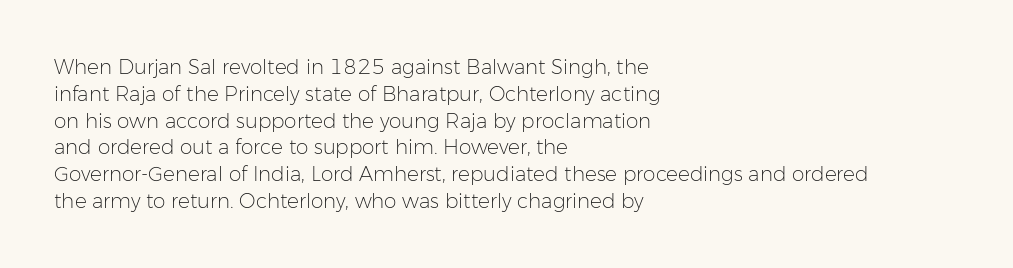
{"italic": "no", "bold": "no", "underline": "no", "align": "left", "line_spacing": "normal", "line_spacing_ratio": 1.34, "letter_spacing": "normal", "letter_spacing_em": 0.0, "glyph_px": 20}
